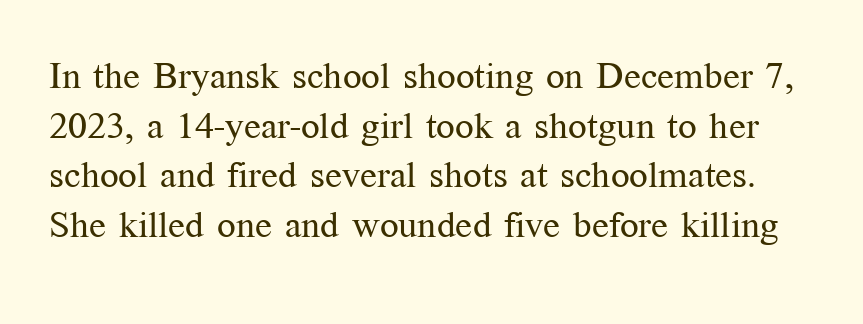
Q: Is the text bold? A: No.
Q: Is the text italic (slanted)? A: No, it is upright.
Q: Is the typeface a serif or a sans-serif typeface? A: Serif.
Q: Is the text underlined? A: No.
Q: Is the spacing between letters normal or unusually wide? A: Normal.
Q: Is the spacing between lines tight, normal or loose? A: Normal.
Q: Width (condensed, normal, or wide)? A: Normal.
Q: Stroke contrast? A: Medium.
Q: x-height? A: Medium.
Q: Monospaced? A: No.
